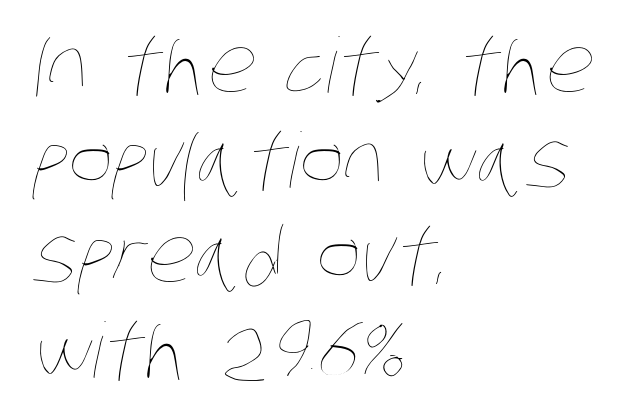
The typeface has the unassuming heft of standard copy or less. These lines stack with their left ends in a neat column. The string is rendered with underlining switched off. Each letter keeps its own natural width here, so spacing adapts to shape.
